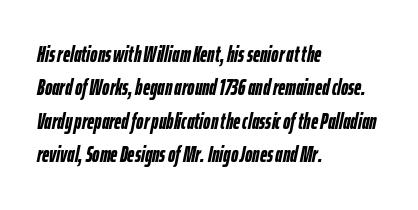
The lines sit at an ordinary, default distance from one another. The letters are bold, with thick, heavy strokes. The rag falls on the right side of this text block. Nothing unusual about the tracking: characters are spaced as the font intends. Rule under the text: the space is simply empty. The text carries the slant typical of an italic or oblique font.
